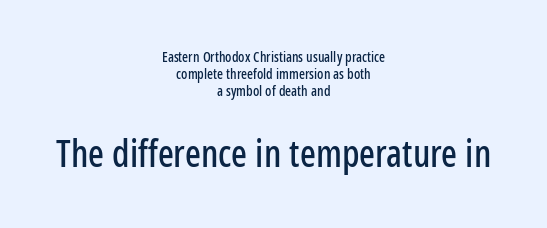
Q: Is the text italic (slanted)? A: No, it is upright.
Q: Is the typeface a serif or a sans-serif typeface? A: Sans-serif.
Q: Is the text underlined? A: No.
Q: How is the paragraph aligned? A: Centered.
Q: Is the spacing between letters normal or unusually wide? A: Normal.
Q: Which block of text is set in a larger size, the first (top) or the second (bottom)? A: The second (bottom) one.
Q: Width (condensed, normal, or wide)? A: Condensed.
Q: Stroke contrast? A: Low.
Q: x-height? A: Medium.
Q: Monospaced? A: No.
